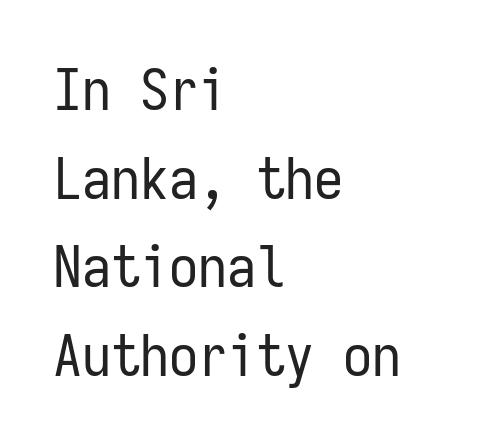
Q: Is the text bold? A: No.
Q: Is the text italic (slanted)? A: No, it is upright.
Q: Is the typeface a serif or a sans-serif typeface? A: Sans-serif.
Q: Is the text underlined? A: No.
Q: How is the paragraph aligned? A: Left-aligned.
Q: Is the spacing between letters normal or unusually wide? A: Normal.
Q: Is the spacing between lines tight, normal or loose? A: Normal.
Q: Width (condensed, normal, or wide)? A: Condensed.
Q: Stroke contrast? A: Low.
Q: x-height? A: Medium.
Q: Monospaced? A: Yes.
